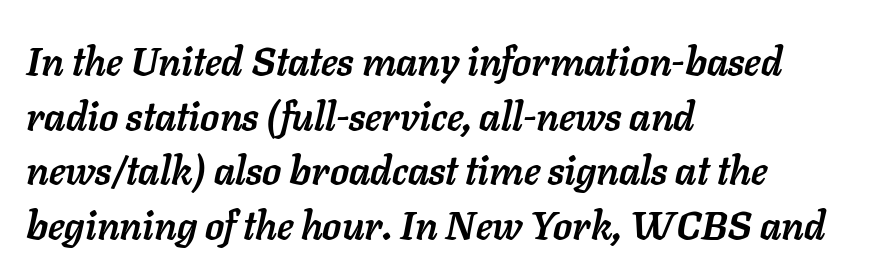
The image shows 39 px semibold type, italic (leaning right); set left-aligned, normal line spacing (1.4x), normal letter spacing, not underlined; low stroke contrast and a medium x-height.
